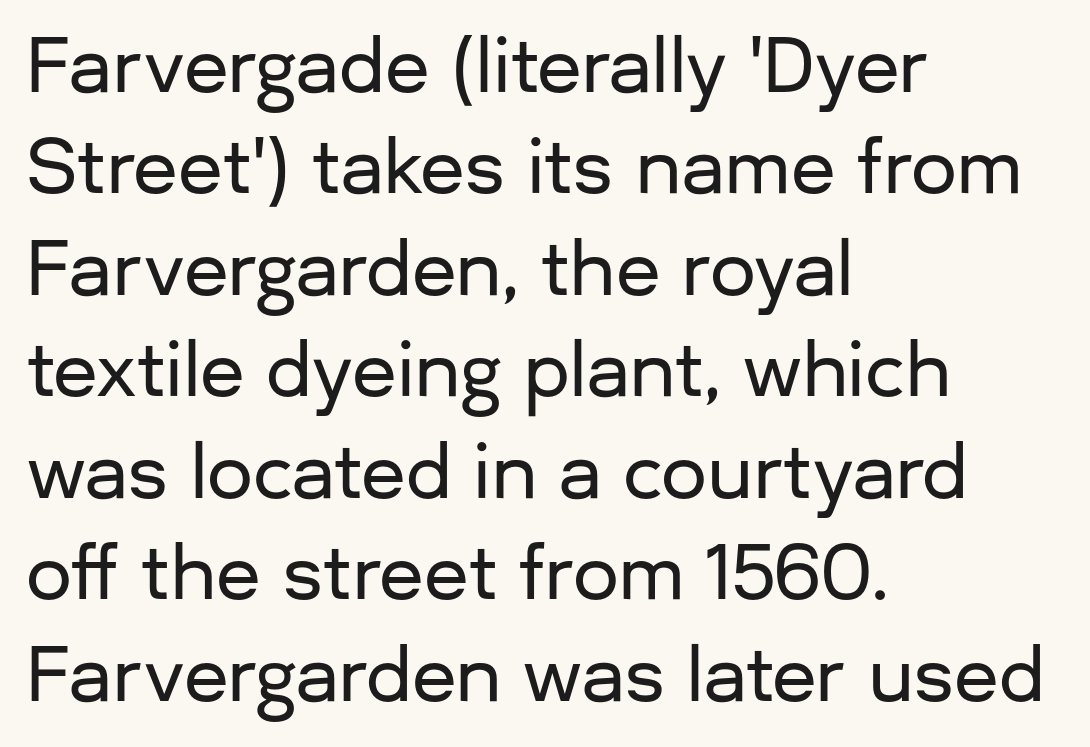
Q: Is the text italic (slanted)? A: No, it is upright.
Q: Is the typeface a serif or a sans-serif typeface? A: Sans-serif.
Q: Is the text underlined? A: No.
Q: How is the paragraph aligned? A: Left-aligned.
Q: Is the spacing between letters normal or unusually wide? A: Normal.
Q: Is the spacing between lines tight, normal or loose? A: Normal.
Q: Width (condensed, normal, or wide)? A: Normal.
Q: Stroke contrast? A: Low.
Q: x-height? A: Medium.
Q: Monospaced? A: No.
